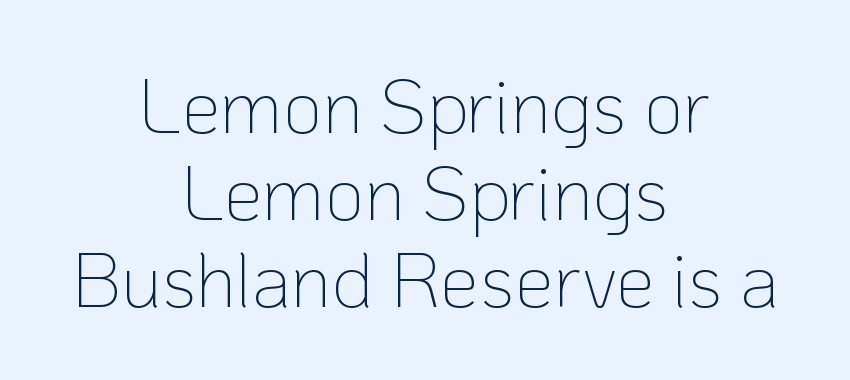
{"serif": "no", "italic": "no", "bold": "no", "weight": "thin", "width": "normal", "stroke_contrast": "low", "x_height": "medium", "monospaced": "no", "underline": "no", "align": "center", "line_spacing": "tight", "line_spacing_ratio": 1.13, "letter_spacing": "normal", "letter_spacing_em": 0.0, "glyph_px": 77}
